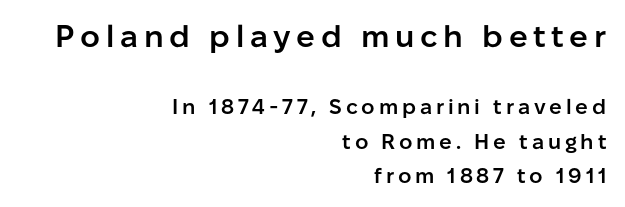
{"serif": "no", "italic": "no", "bold": "semi", "weight": "semibold", "width": "normal", "stroke_contrast": "low", "x_height": "medium", "monospaced": "no", "underline": "no", "align": "right", "line_spacing": "normal", "line_spacing_ratio": 1.65, "larger_block": "first", "size_ratio": 1.48, "glyph_px": 31}
